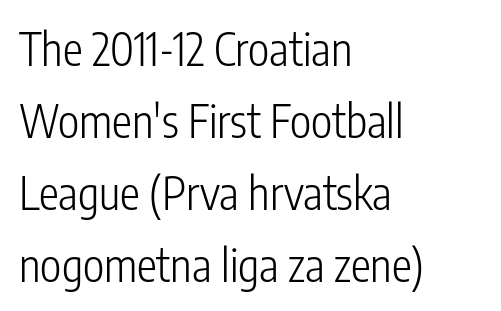
Leading: standard. The tracking reads as untouched default to a designer's eye. Note: no serifs on the glyphs. The letters advance in unequal steps, a hallmark of proportional type. The rendering anchors every line to the left-hand side. Unbolded letterforms with no extra heft.
